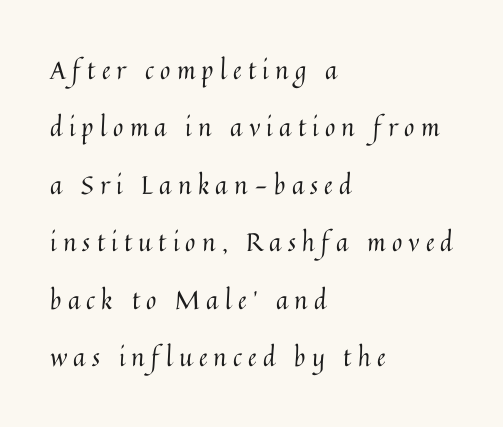
Q: Is the text bold? A: No.
Q: Is the text italic (slanted)? A: Yes.
Q: Is the text underlined? A: No.
Q: How is the paragraph aligned? A: Left-aligned.
Q: Is the spacing between letters normal or unusually wide? A: Unusually wide.
Q: Is the spacing between lines tight, normal or loose? A: Loose.
